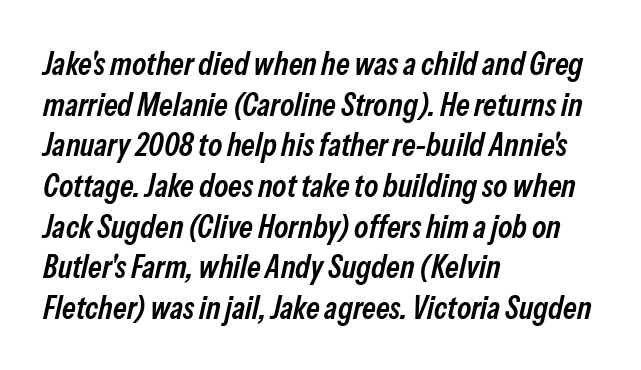
Q: Is the text bold? A: Semi-bold.
Q: Is the text italic (slanted)? A: Yes, it leans right by about 13 degrees.
Q: Is the text underlined? A: No.
Q: How is the paragraph aligned? A: Left-aligned.
Q: Is the spacing between letters normal or unusually wide? A: Normal.
Q: Is the spacing between lines tight, normal or loose? A: Normal.
Q: Width (condensed, normal, or wide)? A: Condensed.
Q: Stroke contrast? A: Low.
Q: x-height? A: Medium.
Q: Monospaced? A: No.
